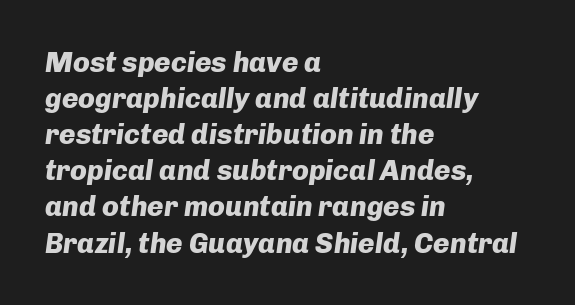
{"italic": "yes", "lean": "right", "slant_degrees": 8, "bold": "yes", "weight": "heavy", "width": "normal", "stroke_contrast": "low", "x_height": "medium", "monospaced": "no", "underline": "no", "align": "left", "line_spacing": "normal", "line_spacing_ratio": 1.29, "letter_spacing": "normal", "letter_spacing_em": 0.0, "glyph_px": 28}
